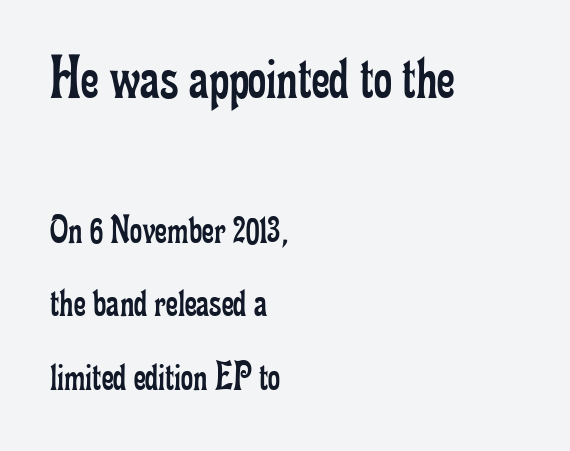
Q: Is the text bold? A: No.
Q: Is the text italic (slanted)? A: No, it is upright.
Q: Is the typeface a serif or a sans-serif typeface? A: Serif.
Q: Is the text underlined? A: No.
Q: How is the paragraph aligned? A: Left-aligned.
Q: Is the spacing between letters normal or unusually wide? A: Normal.
Q: Which block of text is set in a larger size, the first (top) or the second (bottom)? A: The first (top) one.
Q: Width (condensed, normal, or wide)? A: Condensed.
Q: Stroke contrast? A: Low.
Q: x-height? A: Small.
Q: Monospaced? A: No.
